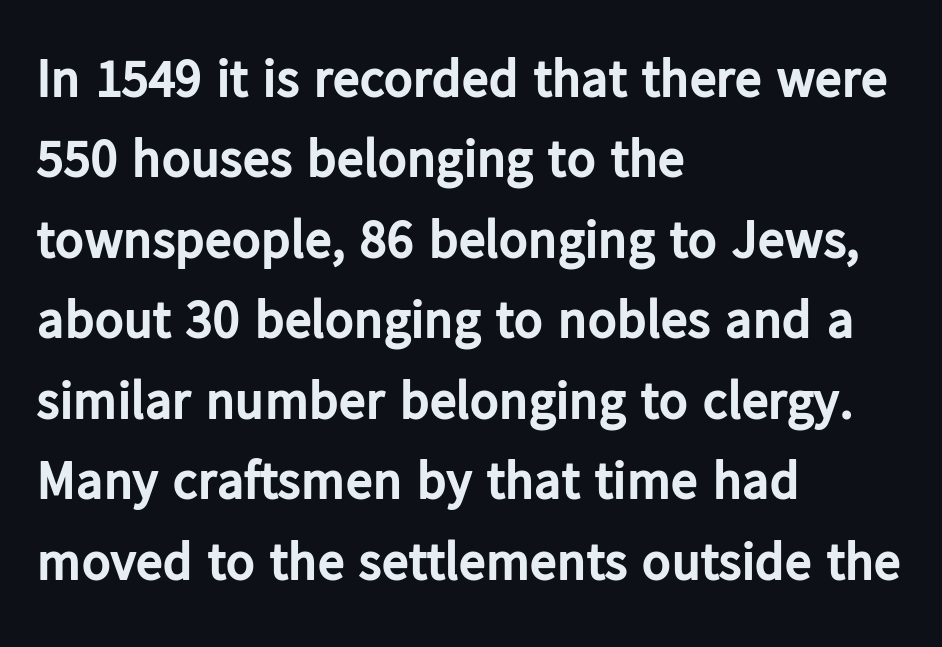
{"serif": "no", "italic": "no", "bold": "yes", "weight": "bold", "width": "normal", "stroke_contrast": "low", "x_height": "medium", "monospaced": "no", "underline": "no", "align": "left", "line_spacing": "normal", "line_spacing_ratio": 1.49, "letter_spacing": "normal", "letter_spacing_em": 0.0, "glyph_px": 54}
